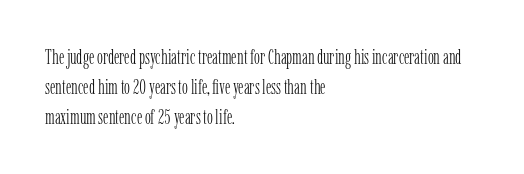
The image shows 20 px text type, upright; set left-aligned, normal line spacing (1.49x), normal letter spacing, not underlined.
